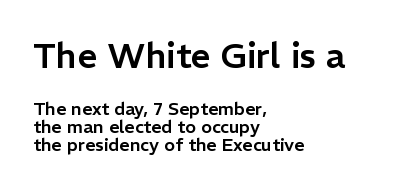
The image shows 35 px sans-serif type, upright; set left-aligned, tight line spacing (1.02x), normal letter spacing, not underlined; the first (top) block is 1.94x larger; low stroke contrast and a medium x-height.
